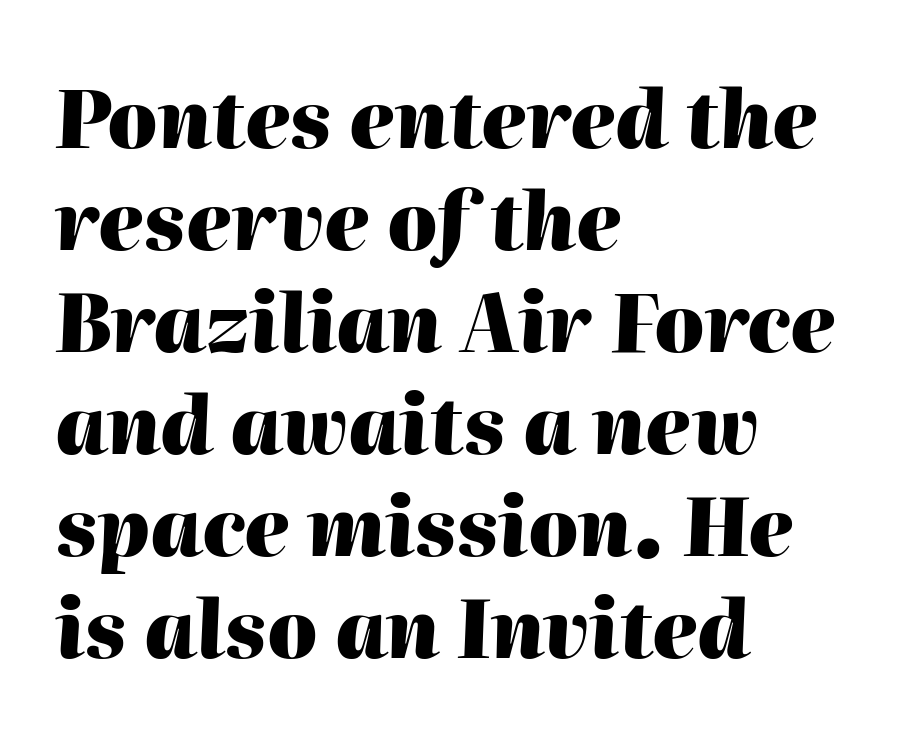
Bare-footed words on every line. You could not count columns in this text — the font is proportionally spaced. What's the leading like? Ordinary, nothing unusual. Typeset ragged right — the left edge is the straight one.
